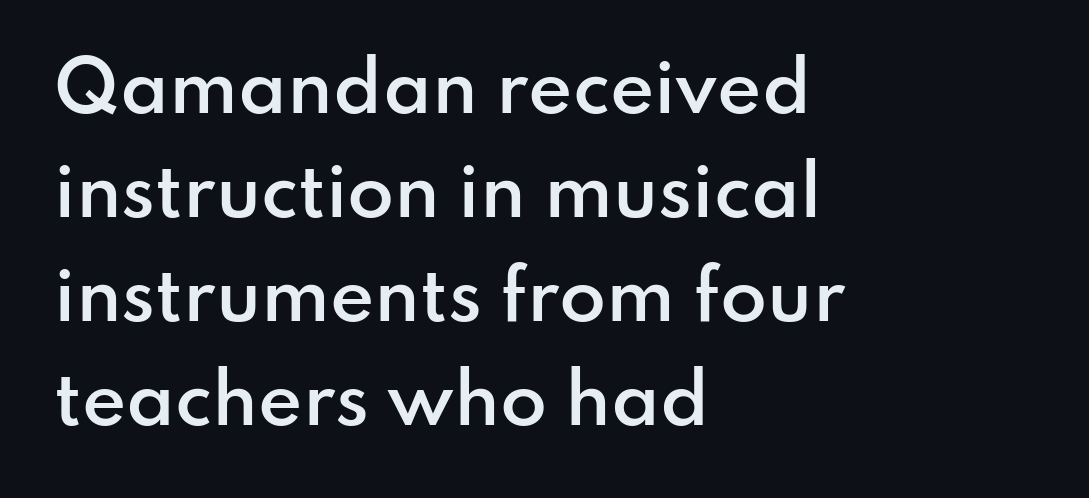
Rows of type keep a routine distance in the vertical direction. The rendering shows plain stroke endings on the letterforms — a sans-serif design. These lines were composed using upright roman letters. Honestly, the letter spacing is just normal — you wouldn't notice it. Rule under the text: the space is simply empty.
